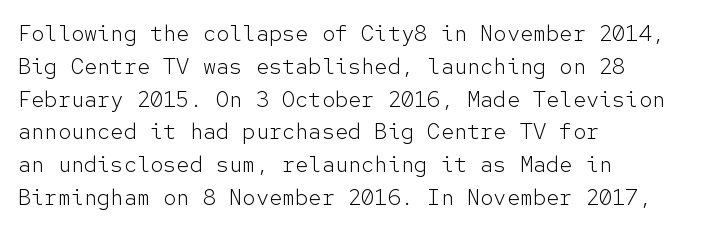
The image shows 22 px text type, upright; set left-aligned, normal line spacing (1.49x), normal letter spacing, not underlined.
